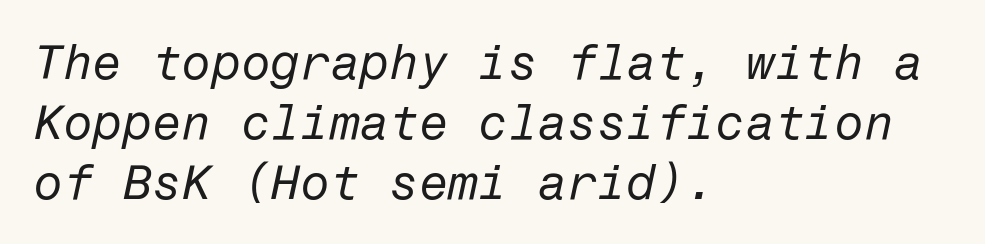
The block of text has a typical density, with ordinary space between rows. The compositor pushed each line to the left boundary. A light-to-regular cut is what we see here. This sample uses an oblique cut, with every glyph tilted off the vertical. Inter-character spacing is left at the font's built-in metrics.
